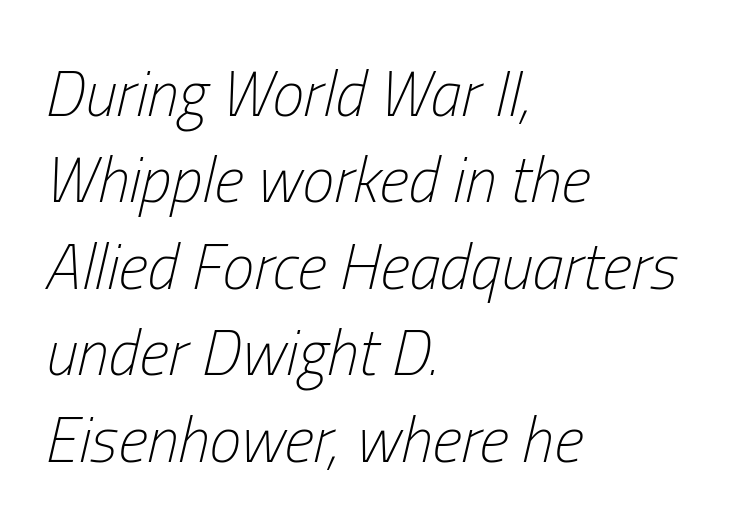
{"italic": "yes", "lean": "right", "slant_degrees": 13, "bold": "no", "weight": "light", "width": "condensed", "stroke_contrast": "low", "x_height": "medium", "monospaced": "no", "underline": "no", "align": "left", "line_spacing": "normal", "line_spacing_ratio": 1.35, "letter_spacing": "normal", "letter_spacing_em": 0.0, "glyph_px": 64}
